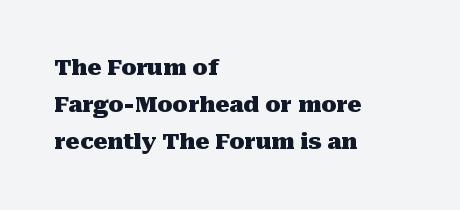
Rendered with straight, roman letterforms. Each glyph is drawn with heavy, bold strokes. The passage shown stacks its lines at a standard gap. The letters sit at their default tracking, neither squeezed nor spread. Glance below the letters and you will spot only blank space. Horizontally, the lines are justified to the leading edge only.
